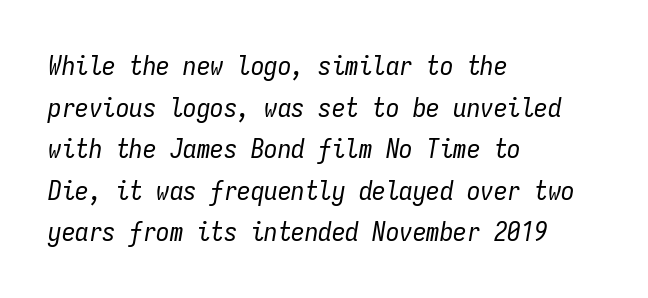
Each word holds together tightly as a unit, with standard inter-letter gaps. Casual observation: everything's shoved over to the left. Does the lettering tilt? It does — this is italic. The specimen omits any rule beneath the text block's lines. Is the stroke heavy? The answer is a plain regular-or-lighter. Summary of vertical rhythm: regular, with standard interline spacing.
